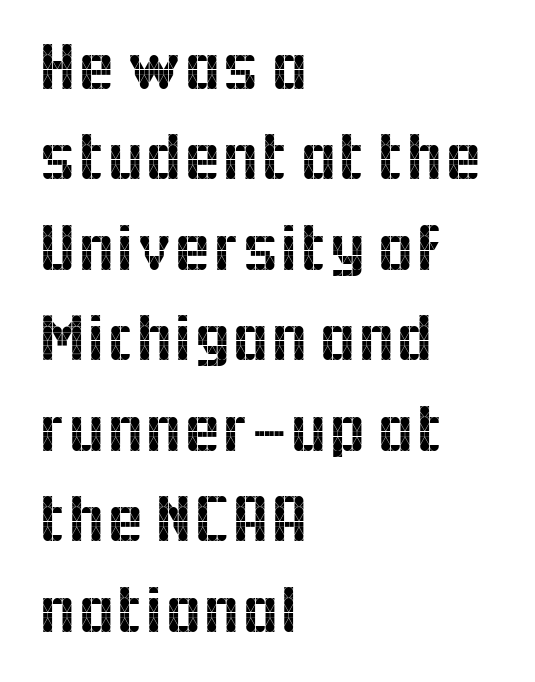
{"serif": "no", "italic": "no", "width": "normal", "x_height": "medium", "monospaced": "no", "underline": "no", "align": "left", "line_spacing": "normal", "line_spacing_ratio": 1.33, "letter_spacing": "normal", "letter_spacing_em": 0.0, "glyph_px": 68}
